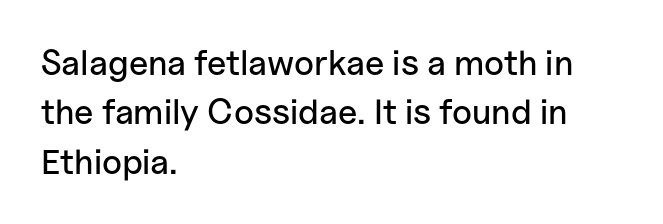
Plain, unruled lines of type. Proportional: the letters do not fall into vertical columns. The typography opts for an upright posture over an oblique one. These lines keep a tight, regular rhythm from letter to letter.
